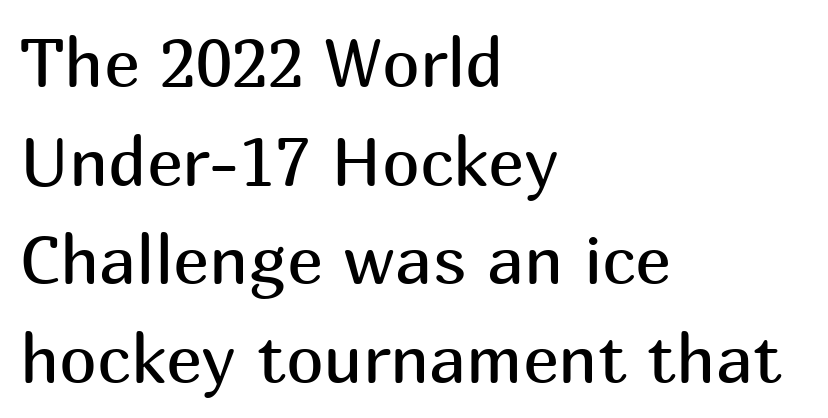
Q: Is the text bold? A: No.
Q: Is the text italic (slanted)? A: No, it is upright.
Q: Is the typeface a serif or a sans-serif typeface? A: Sans-serif.
Q: Is the text underlined? A: No.
Q: How is the paragraph aligned? A: Left-aligned.
Q: Is the spacing between letters normal or unusually wide? A: Normal.
Q: Is the spacing between lines tight, normal or loose? A: Normal.
Q: Width (condensed, normal, or wide)? A: Normal.
Q: Stroke contrast? A: Medium.
Q: x-height? A: Medium.
Q: Monospaced? A: No.
